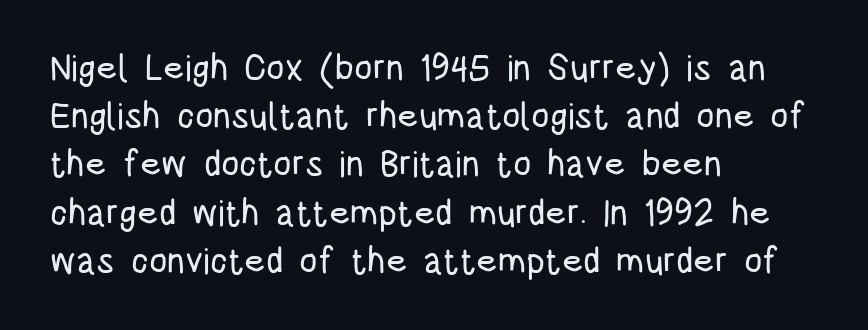
{"serif": "no", "italic": "no", "width": "condensed", "stroke_contrast": "low", "x_height": "large", "monospaced": "no", "underline": "no", "align": "left", "line_spacing": "normal", "line_spacing_ratio": 1.34, "letter_spacing": "normal", "letter_spacing_em": 0.0, "glyph_px": 36}
